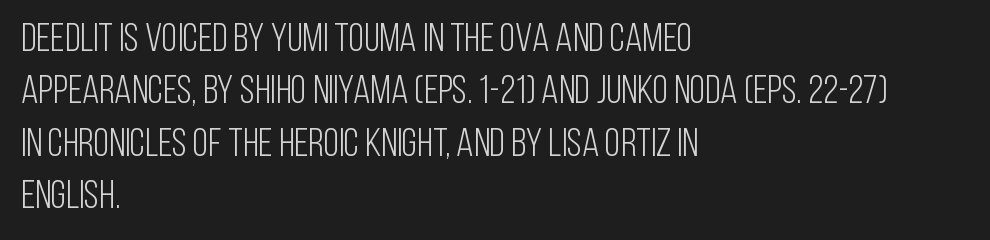
The area under the type is left untouched. No heavy texture on the line: the type isn't bold. Character widths vary here, with narrow letters taking less room than wide ones. The rendering anchors every line to the left-hand side. What stands out about the letter spacing? Nothing — it is the standard amount. The designer left line spacing at the default.
